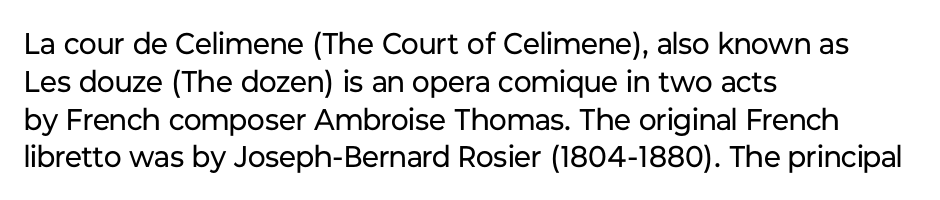
{"serif": "no", "italic": "no", "bold": "no", "weight": "regular", "width": "normal", "stroke_contrast": "low", "x_height": "medium", "monospaced": "no", "underline": "no", "align": "left", "line_spacing": "normal", "line_spacing_ratio": 1.26, "letter_spacing": "normal", "letter_spacing_em": 0.0, "glyph_px": 30}
